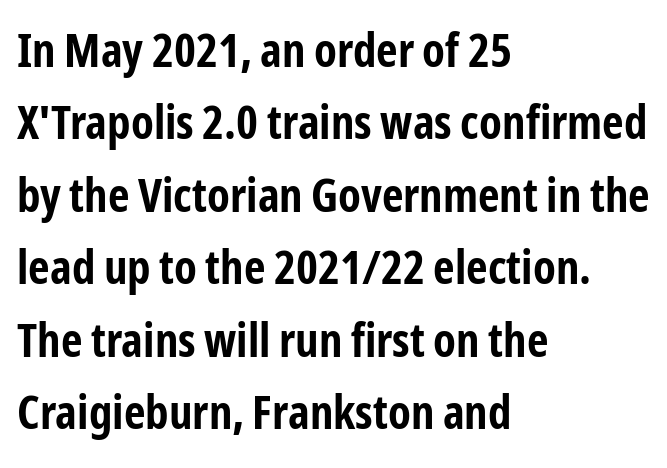
{"serif": "no", "italic": "no", "bold": "yes", "weight": "bold", "width": "condensed", "stroke_contrast": "low", "x_height": "medium", "monospaced": "no", "underline": "no", "align": "left", "line_spacing": "normal", "line_spacing_ratio": 1.54, "letter_spacing": "normal", "letter_spacing_em": 0.0, "glyph_px": 47}
